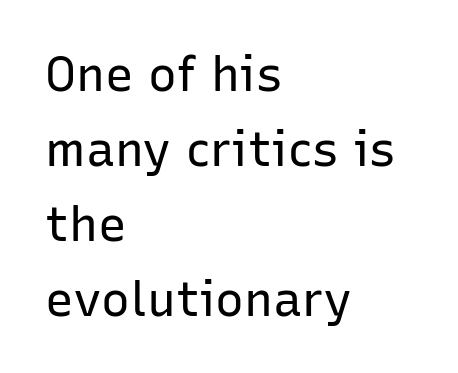
A typesetter would call this zero additional tracking. Reading down the block, your eye returns to a fixed left position each line. Rule under the text: the space is simply empty. Compared with a typical body face, this is equally light or lighter still.
